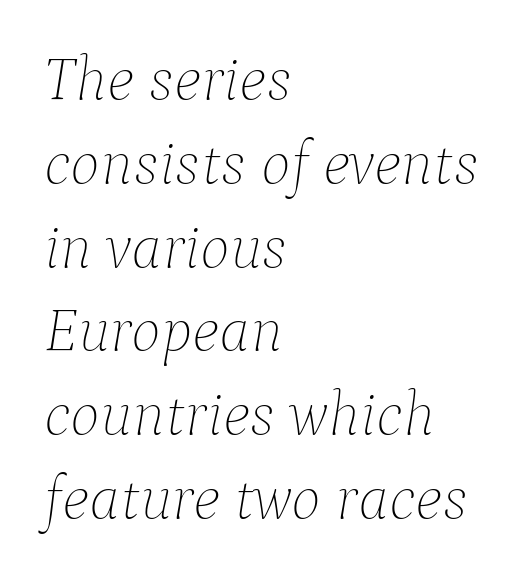
Q: Is the text bold? A: No.
Q: Is the text italic (slanted)? A: Yes, it leans right by about 9 degrees.
Q: Is the text underlined? A: No.
Q: How is the paragraph aligned? A: Left-aligned.
Q: Is the spacing between letters normal or unusually wide? A: Normal.
Q: Is the spacing between lines tight, normal or loose? A: Normal.
Q: Width (condensed, normal, or wide)? A: Normal.
Q: Stroke contrast? A: Low.
Q: x-height? A: Medium.
Q: Monospaced? A: No.
